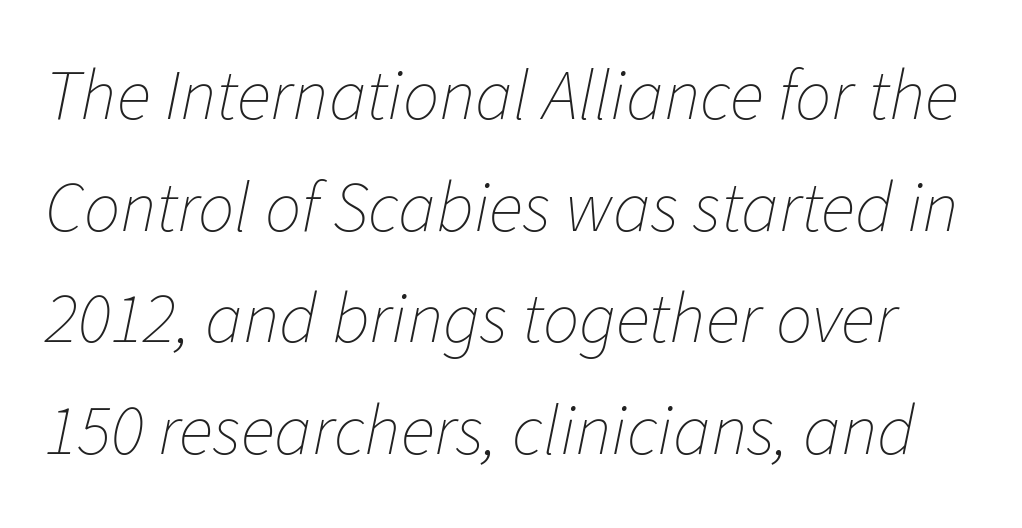
Only glyphs here, with clear space below each row. Standard letterfit; no display-style spreading of the glyphs. The font sits on the lighter half of the weight spectrum, regular included. A typesetter would mark this as italic.
